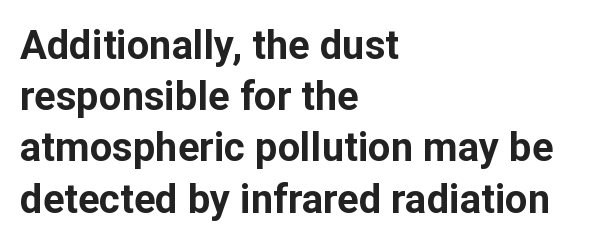
The image shows 40 px bold sans-serif type, upright; set left-aligned, normal line spacing (1.28x), normal letter spacing, not underlined; low stroke contrast and a medium x-height.
